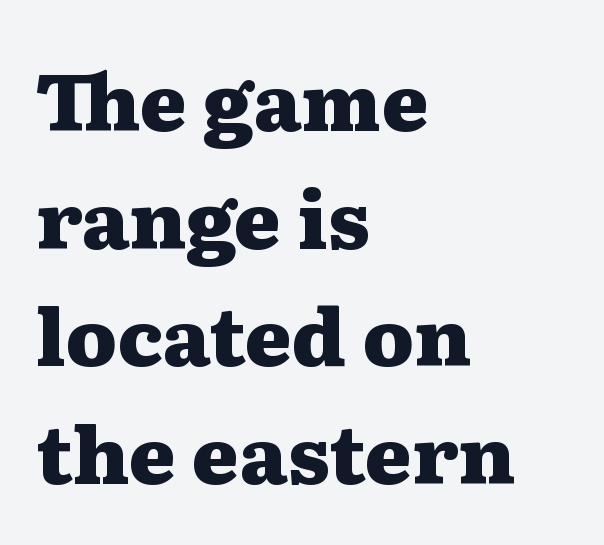
{"serif": "yes", "italic": "no", "bold": "yes", "weight": "heavy", "width": "wide", "stroke_contrast": "medium", "x_height": "medium", "monospaced": "no", "underline": "no", "align": "left", "line_spacing": "normal", "line_spacing_ratio": 1.47, "letter_spacing": "normal", "letter_spacing_em": 0.0, "glyph_px": 80}
